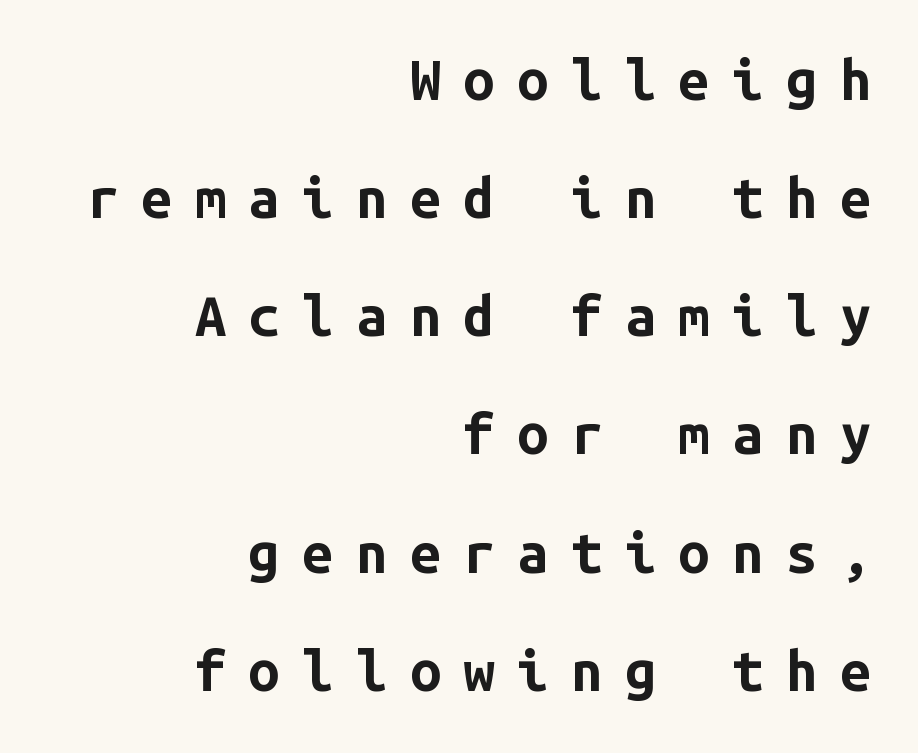
The image shows 56 px bold sans-serif type, upright, monospaced; set right-aligned, loose line spacing (2.11x), unusually wide letter spacing (+0.4 em), not underlined; low stroke contrast and a medium x-height.
